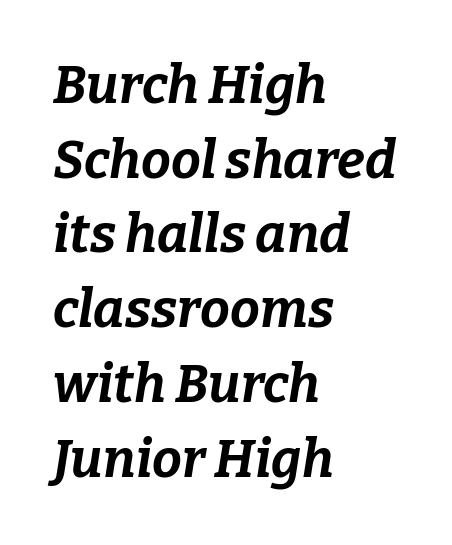
Note the varied advance widths — an 'i' is clearly narrower than an 'm'. A bare baseline throughout the passage. Visually the block forms a straight wall on the left and a jagged coastline on the right. The face used here has a pronounced slope to its letters.
